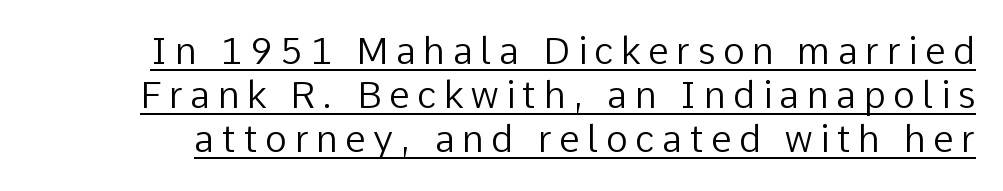
The image shows 37 px regular-weight sans-serif type, upright; set line spacing 1.19x, unusually wide letter spacing (+0.2 em), underlined; low stroke contrast and a medium x-height.
